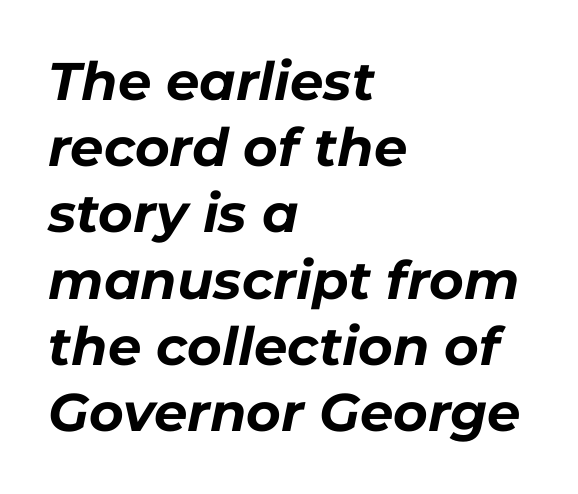
Q: Is the text bold? A: Yes.
Q: Is the text italic (slanted)? A: Yes, it leans right by about 11 degrees.
Q: Is the text underlined? A: No.
Q: How is the paragraph aligned? A: Left-aligned.
Q: Is the spacing between letters normal or unusually wide? A: Normal.
Q: Is the spacing between lines tight, normal or loose? A: Normal.
Q: Width (condensed, normal, or wide)? A: Normal.
Q: Stroke contrast? A: Low.
Q: x-height? A: Medium.
Q: Monospaced? A: No.
